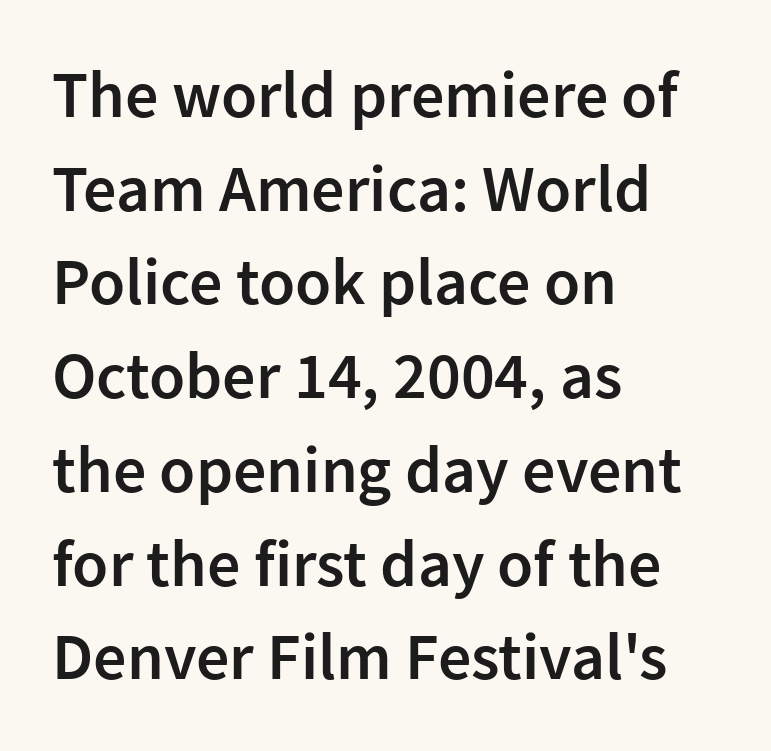
{"serif": "no", "italic": "no", "bold": "semi", "weight": "semibold", "width": "normal", "stroke_contrast": "low", "x_height": "medium", "monospaced": "no", "underline": "no", "align": "left", "line_spacing": "normal", "line_spacing_ratio": 1.42, "letter_spacing": "normal", "letter_spacing_em": 0.0, "glyph_px": 66}
